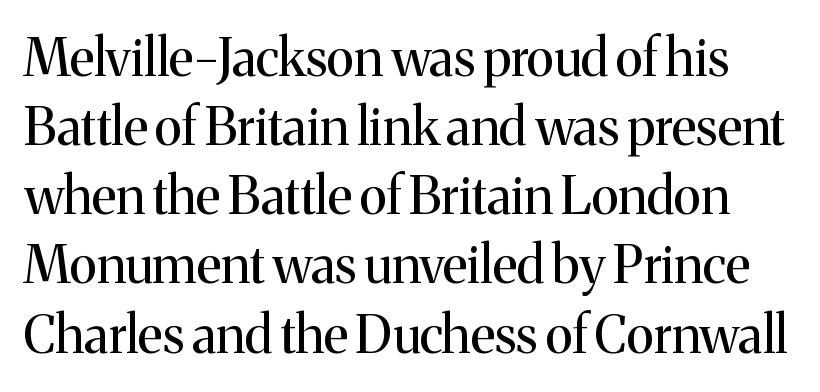
The image shows 52 px regular-weight serif type, upright; set normal line spacing (1.33x), normal letter spacing, not underlined; medium stroke contrast and a medium x-height.
